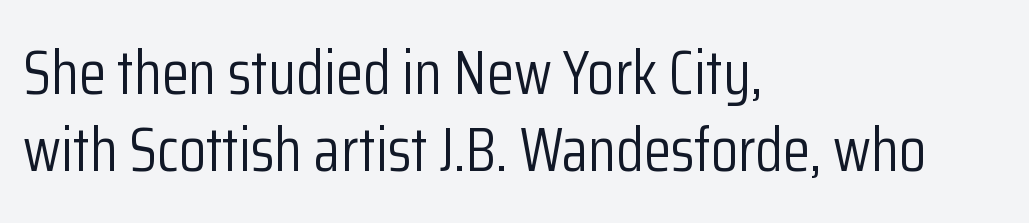
The image shows 62 px light, condensed sans-serif type, upright; set left-aligned, normal line spacing (1.25x), normal letter spacing, not underlined; low stroke contrast and a medium x-height.
